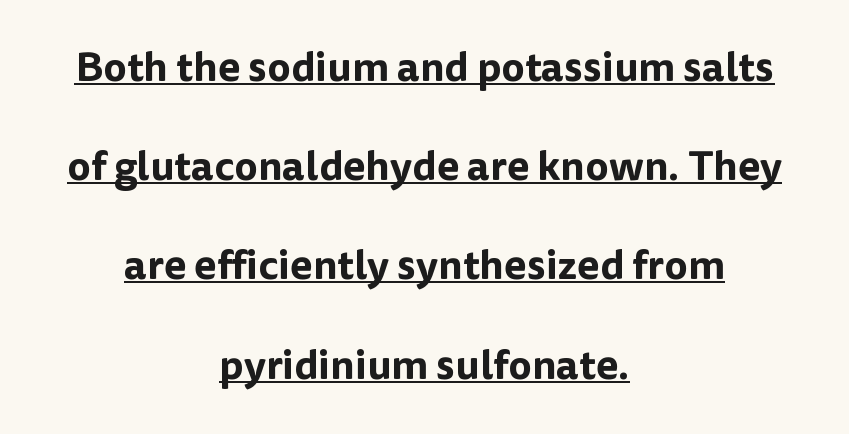
Q: Is the text italic (slanted)? A: No, it is upright.
Q: Is the typeface a serif or a sans-serif typeface? A: Sans-serif.
Q: Is the text underlined? A: Yes.
Q: How is the paragraph aligned? A: Centered.
Q: Is the spacing between letters normal or unusually wide? A: Normal.
Q: Is the spacing between lines tight, normal or loose? A: Loose.
Q: Width (condensed, normal, or wide)? A: Normal.
Q: Stroke contrast? A: Low.
Q: x-height? A: Medium.
Q: Monospaced? A: No.
